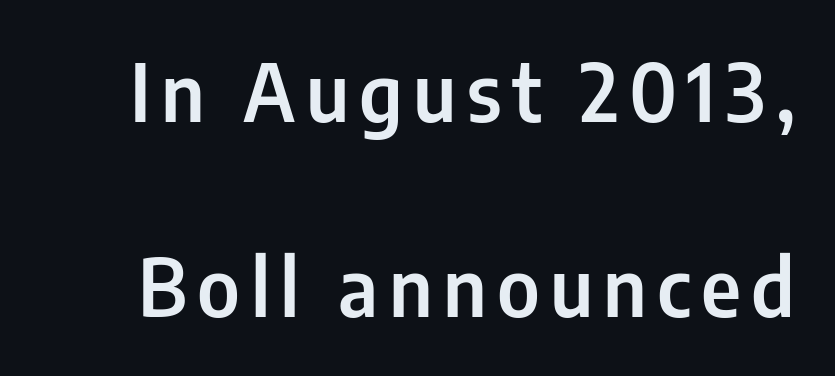
Q: Is the text italic (slanted)? A: No, it is upright.
Q: Is the typeface a serif or a sans-serif typeface? A: Sans-serif.
Q: Is the text underlined? A: No.
Q: Is the spacing between lines tight, normal or loose? A: Loose.
Q: Width (condensed, normal, or wide)? A: Condensed.
Q: Stroke contrast? A: Low.
Q: x-height? A: Medium.
Q: Monospaced? A: No.
